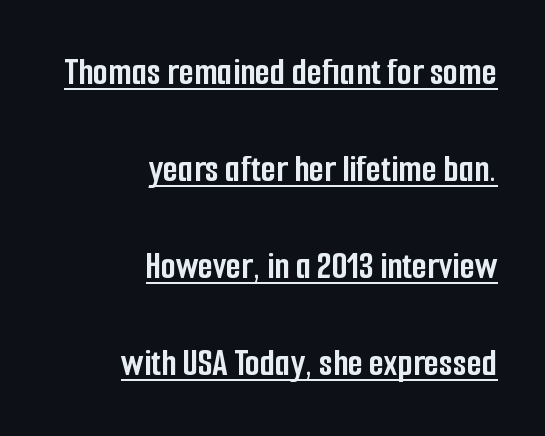
The image shows 39 px semibold, condensed sans-serif type, upright; set right-aligned, loose line spacing (2.49x), normal letter spacing, underlined; low stroke contrast and a medium x-height.
